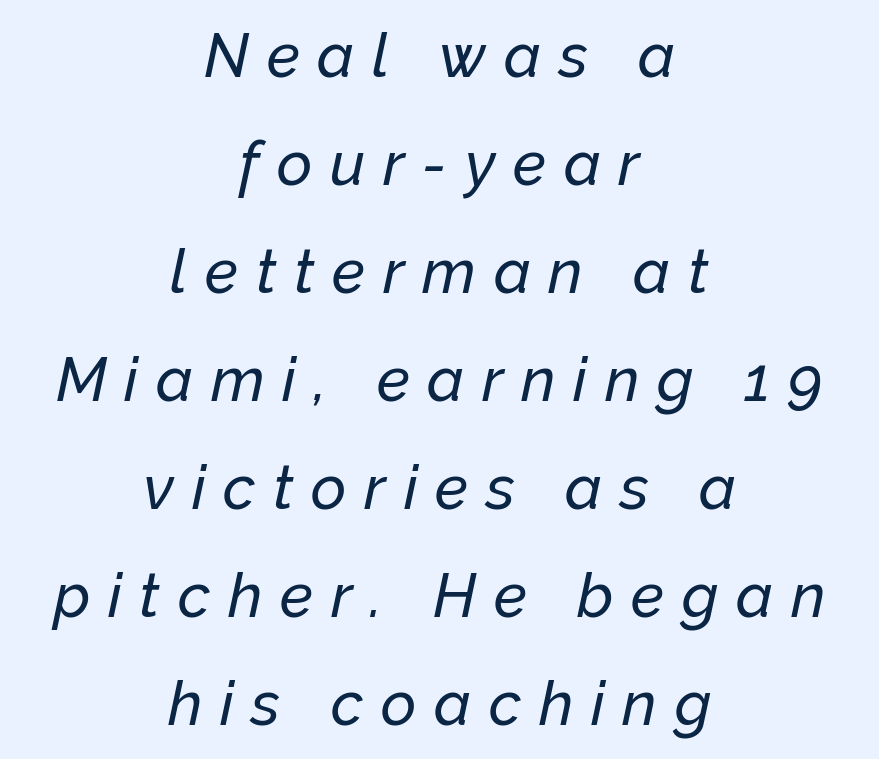
The image shows 61 px text type, italic (leaning right); set centered, line spacing 1.77x, unusually wide letter spacing (+0.29 em), not underlined; low stroke contrast and a medium x-height.
